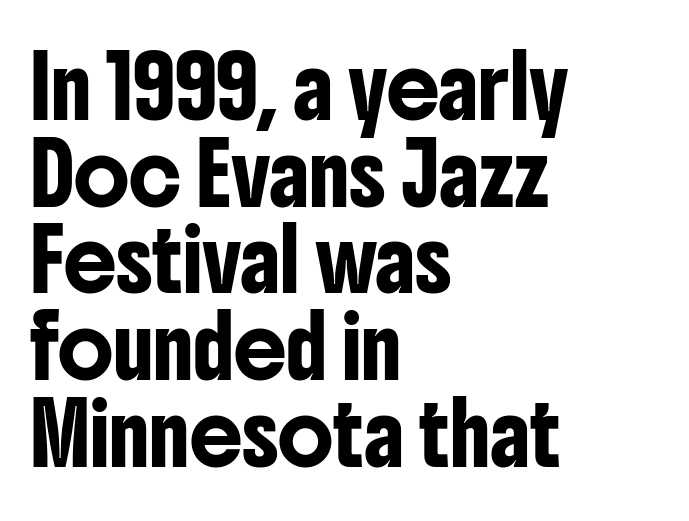
Q: Is the text italic (slanted)? A: No, it is upright.
Q: Is the typeface a serif or a sans-serif typeface? A: Sans-serif.
Q: Is the text underlined? A: No.
Q: How is the paragraph aligned? A: Left-aligned.
Q: Is the spacing between letters normal or unusually wide? A: Normal.
Q: Is the spacing between lines tight, normal or loose? A: Normal.
Q: Width (condensed, normal, or wide)? A: Condensed.
Q: Stroke contrast? A: Low.
Q: x-height? A: Medium.
Q: Monospaced? A: No.
